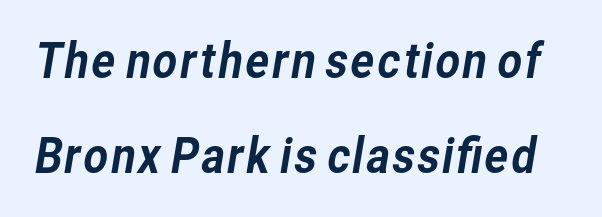
Q: Is the typeface a serif or a sans-serif typeface? A: Sans-serif.
Q: Is the text underlined? A: No.
Q: Is the spacing between letters normal or unusually wide? A: Normal.
Q: Is the spacing between lines tight, normal or loose? A: Loose.
Q: Width (condensed, normal, or wide)? A: Normal.
Q: Stroke contrast? A: Low.
Q: x-height? A: Medium.
Q: Monospaced? A: No.
